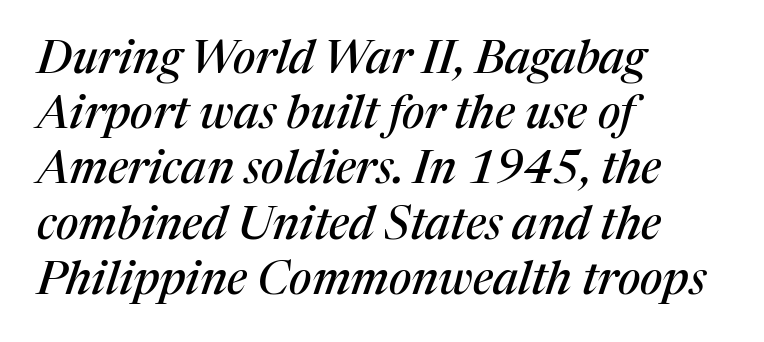
{"serif": "yes", "italic": "yes", "lean": "right", "slant_degrees": 17, "width": "normal", "stroke_contrast": "medium", "x_height": "medium", "monospaced": "no", "underline": "no", "align": "left", "line_spacing_ratio": 1.2, "letter_spacing": "normal", "letter_spacing_em": 0.0, "glyph_px": 46}
